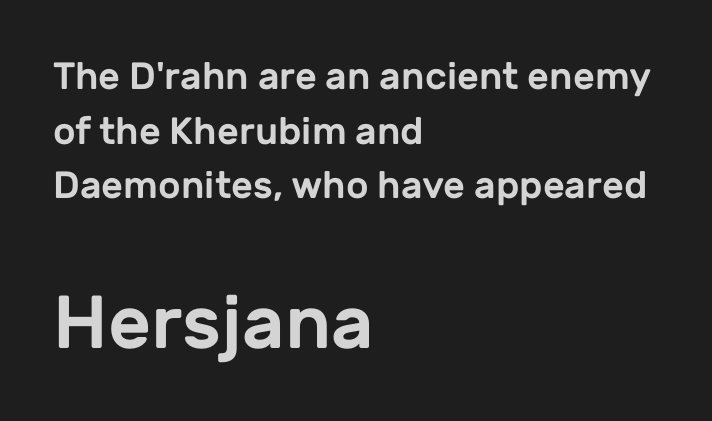
{"serif": "no", "italic": "no", "width": "normal", "stroke_contrast": "low", "x_height": "medium", "monospaced": "no", "underline": "no", "align": "left", "line_spacing": "normal", "line_spacing_ratio": 1.44, "letter_spacing": "normal", "letter_spacing_em": 0.0, "larger_block": "second", "size_ratio": 1.97, "glyph_px": 75}
